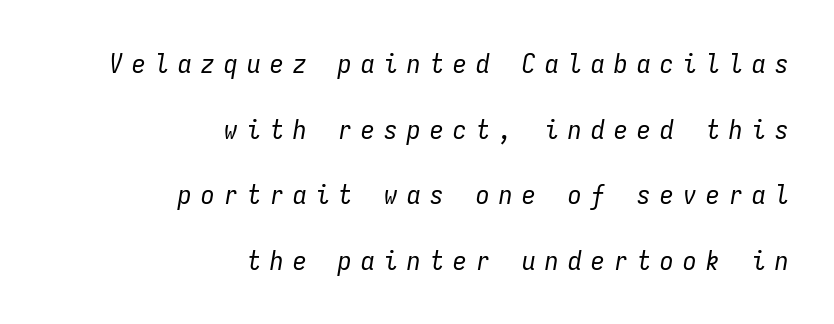
Q: Is the text bold? A: No.
Q: Is the text italic (slanted)? A: Yes, it leans right by about 9 degrees.
Q: Is the text underlined? A: No.
Q: How is the paragraph aligned? A: Right-aligned.
Q: Is the spacing between letters normal or unusually wide? A: Unusually wide.
Q: Is the spacing between lines tight, normal or loose? A: Loose.
